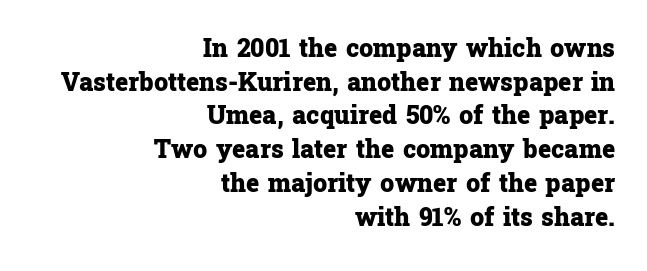
Posture: upright roman. Is the type bold? Yes — the strokes are clearly thick and heavy. The zone under the glyphs is completely vacant. How would I describe the line gaps? Plain and ordinary. You could call the tracking neutral — neither tight nor loose. Short and long lines alike share a common ending point at right.
